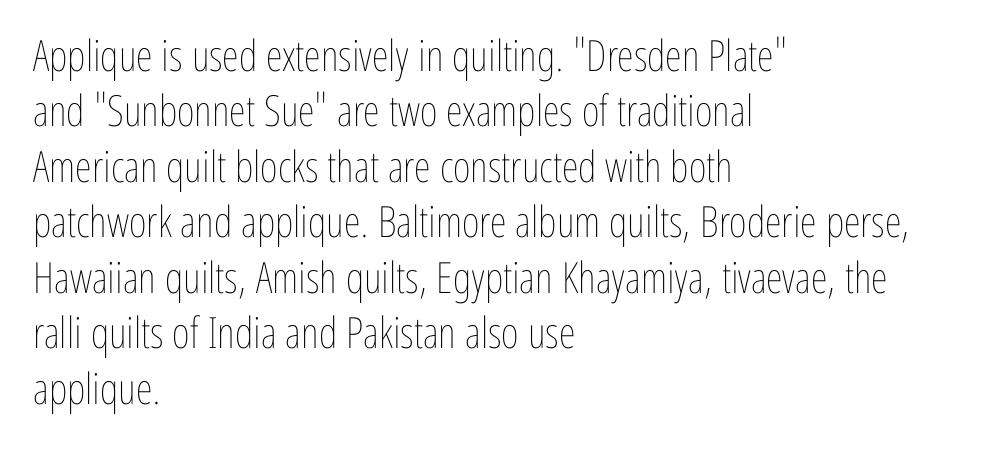
Q: Is the text bold? A: No.
Q: Is the text italic (slanted)? A: No, it is upright.
Q: Is the text underlined? A: No.
Q: How is the paragraph aligned? A: Left-aligned.
Q: Is the spacing between letters normal or unusually wide? A: Normal.
Q: Is the spacing between lines tight, normal or loose? A: Normal.
Q: Width (condensed, normal, or wide)? A: Condensed.
Q: Stroke contrast? A: Low.
Q: x-height? A: Medium.
Q: Monospaced? A: No.
